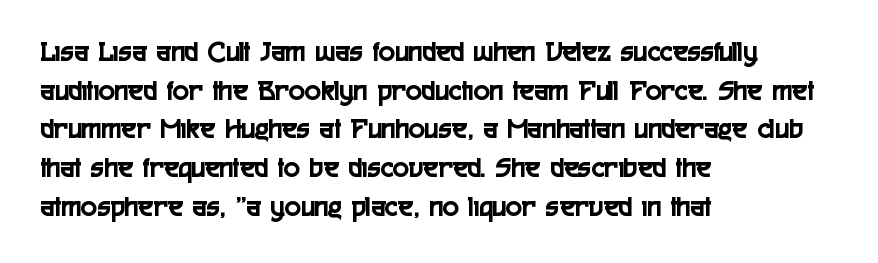
Q: Is the text italic (slanted)? A: No, it is upright.
Q: Is the typeface a serif or a sans-serif typeface? A: Sans-serif.
Q: Is the text underlined? A: No.
Q: How is the paragraph aligned? A: Left-aligned.
Q: Is the spacing between letters normal or unusually wide? A: Normal.
Q: Is the spacing between lines tight, normal or loose? A: Normal.
Q: Width (condensed, normal, or wide)? A: Condensed.
Q: x-height? A: Medium.
Q: Monospaced? A: No.
